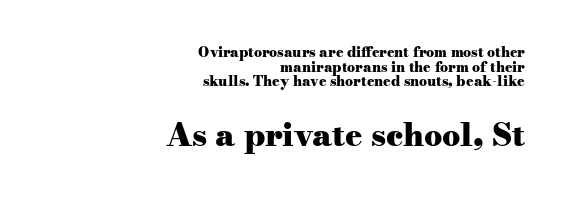
{"serif": "yes", "italic": "no", "bold": "yes", "weight": "heavy", "width": "wide", "stroke_contrast": "medium", "x_height": "small", "monospaced": "no", "underline": "no", "align": "right", "line_spacing": "tight", "line_spacing_ratio": 1.04, "letter_spacing": "normal", "letter_spacing_em": 0.0, "larger_block": "second", "size_ratio": 2.29, "glyph_px": 32}
